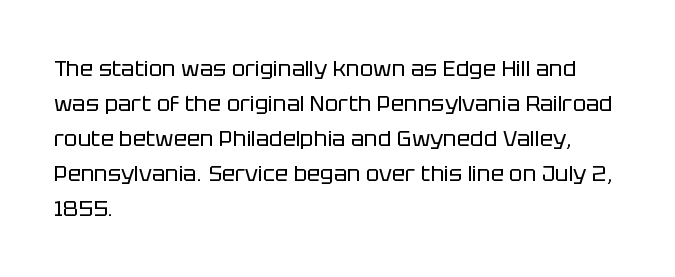
The image shows 22 px text type, upright; set left-aligned, normal line spacing (1.59x), normal letter spacing, not underlined.
